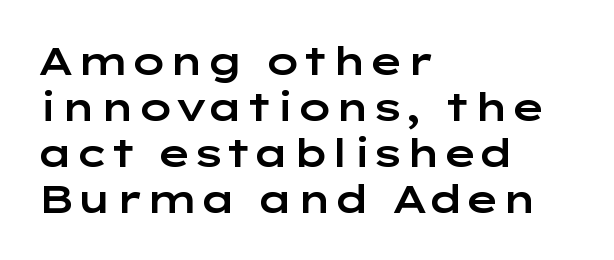
Q: Is the text italic (slanted)? A: No, it is upright.
Q: Is the typeface a serif or a sans-serif typeface? A: Sans-serif.
Q: Is the text underlined? A: No.
Q: How is the paragraph aligned? A: Left-aligned.
Q: Is the spacing between letters normal or unusually wide? A: Normal.
Q: Width (condensed, normal, or wide)? A: Wide.
Q: Stroke contrast? A: Low.
Q: x-height? A: Medium.
Q: Monospaced? A: No.
